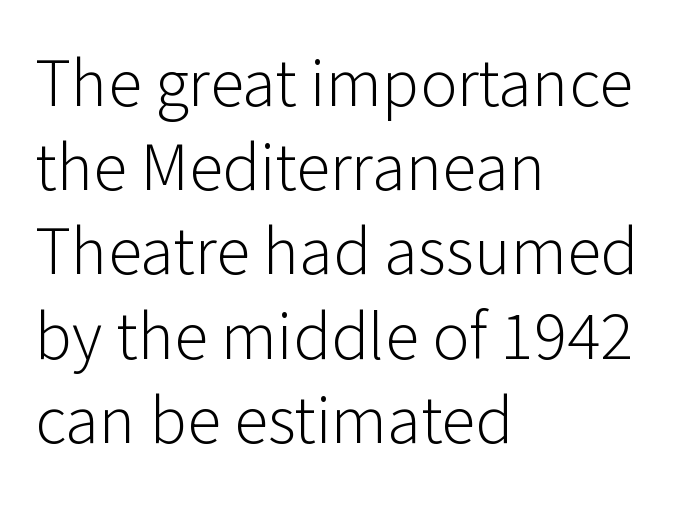
Q: Is the text bold? A: No.
Q: Is the text italic (slanted)? A: No, it is upright.
Q: Is the typeface a serif or a sans-serif typeface? A: Sans-serif.
Q: Is the text underlined? A: No.
Q: How is the paragraph aligned? A: Left-aligned.
Q: Is the spacing between letters normal or unusually wide? A: Normal.
Q: Width (condensed, normal, or wide)? A: Normal.
Q: Stroke contrast? A: Low.
Q: x-height? A: Medium.
Q: Monospaced? A: No.
